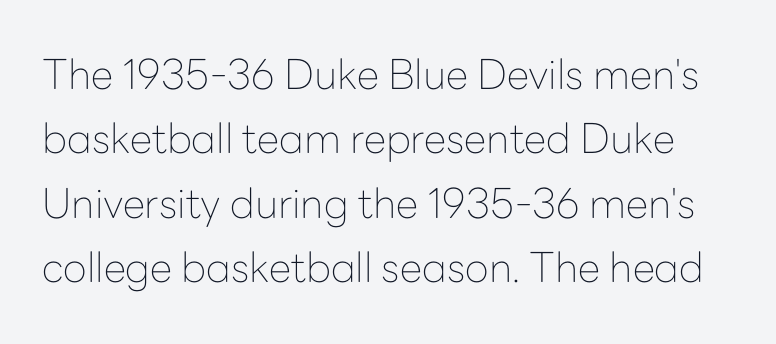
Q: Is the text bold? A: No.
Q: Is the text italic (slanted)? A: No, it is upright.
Q: Is the typeface a serif or a sans-serif typeface? A: Sans-serif.
Q: Is the text underlined? A: No.
Q: Is the spacing between letters normal or unusually wide? A: Normal.
Q: Is the spacing between lines tight, normal or loose? A: Normal.
Q: Width (condensed, normal, or wide)? A: Normal.
Q: Stroke contrast? A: Low.
Q: x-height? A: Medium.
Q: Monospaced? A: No.
